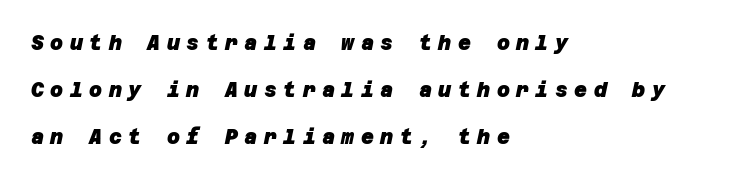
The passage shown stacks its lines with a broad gap. The rag falls on the right side of this text block. Students, note that the glyphs here are deliberately spaced far apart. Quick note: underline off. Does the weight exceed regular? Yes, all the way to bold.
